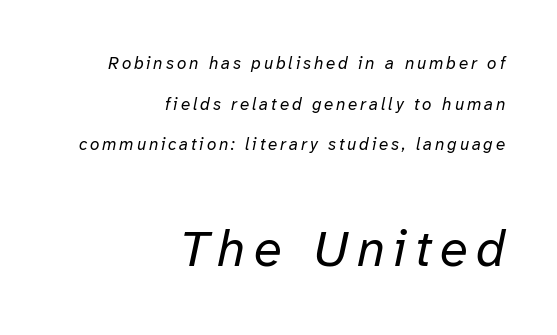
The image shows 51 px regular-weight type, italic (leaning right); set right-aligned, loose line spacing (2.39x), not underlined; the second (bottom) block is 3.0x larger; low stroke contrast and a medium x-height.
